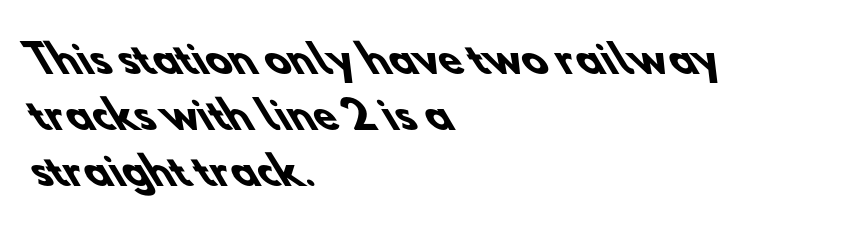
The setting favours the left margin, as ordinary paragraphs usually do. Letters rest on an invisible, unmarked baseline. Regarding serifs, this sample does without them. The letters advance in unequal steps, a hallmark of proportional type. This rendering leaves character spacing at its baseline value. Weight check: bold — yes, fully.
